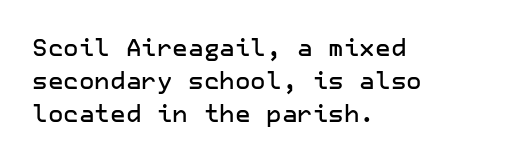
The image shows 24 px text type, upright; set left-aligned, normal line spacing (1.37x), normal letter spacing, not underlined.
